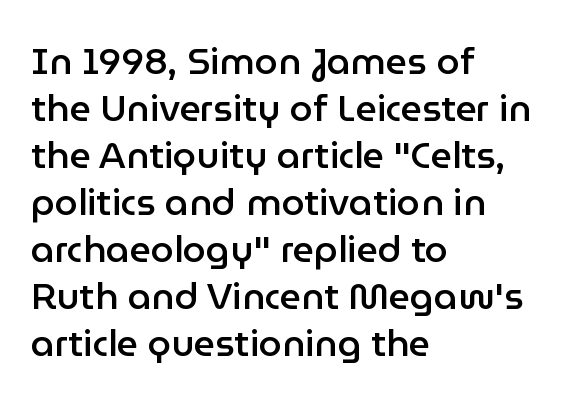
The image shows 37 px semibold sans-serif type, upright; set left-aligned, normal line spacing (1.27x), normal letter spacing, not underlined; low stroke contrast and a medium x-height.
